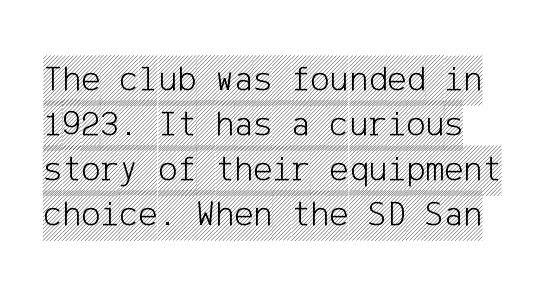
{"italic": "no", "width": "condensed", "x_height": "large", "underline": "no", "align": "left", "line_spacing": "normal", "line_spacing_ratio": 1.25, "letter_spacing": "normal", "letter_spacing_em": 0.0, "glyph_px": 36}
